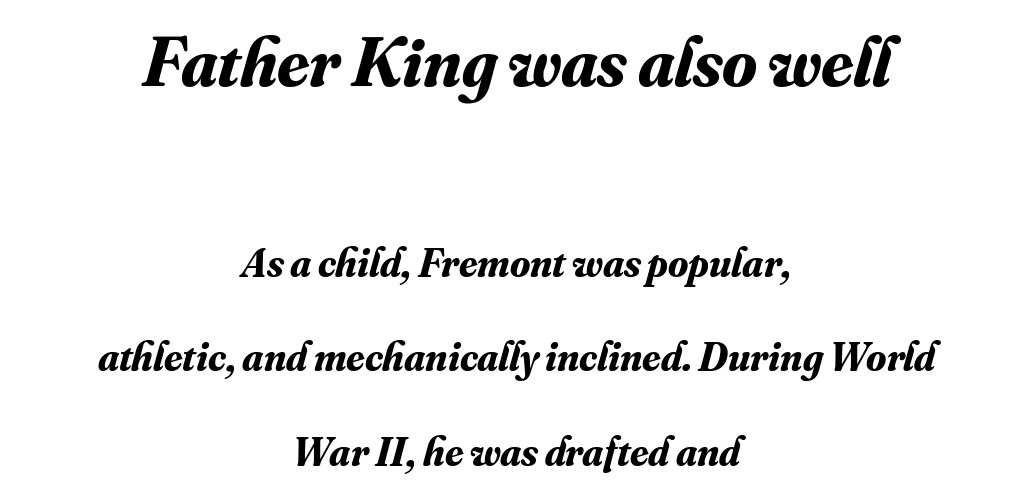
Q: Is the text bold? A: Yes.
Q: Is the text italic (slanted)? A: Yes, it leans right by about 16 degrees.
Q: Is the typeface a serif or a sans-serif typeface? A: Serif.
Q: Is the text underlined? A: No.
Q: How is the paragraph aligned? A: Centered.
Q: Is the spacing between letters normal or unusually wide? A: Normal.
Q: Is the spacing between lines tight, normal or loose? A: Loose.
Q: Which block of text is set in a larger size, the first (top) or the second (bottom)? A: The first (top) one.
Q: Width (condensed, normal, or wide)? A: Normal.
Q: Stroke contrast? A: Medium.
Q: x-height? A: Small.
Q: Monospaced? A: No.
